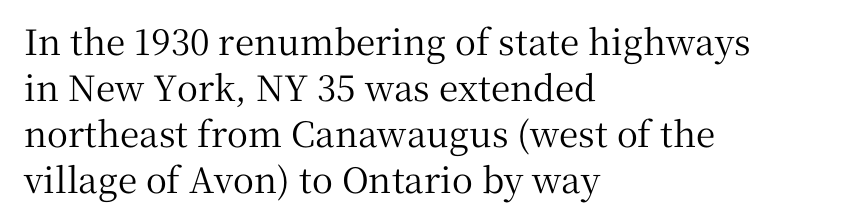
The image shows 35 px serif type, upright; set left-aligned, normal line spacing (1.31x), normal letter spacing, not underlined; medium stroke contrast and a medium x-height.
